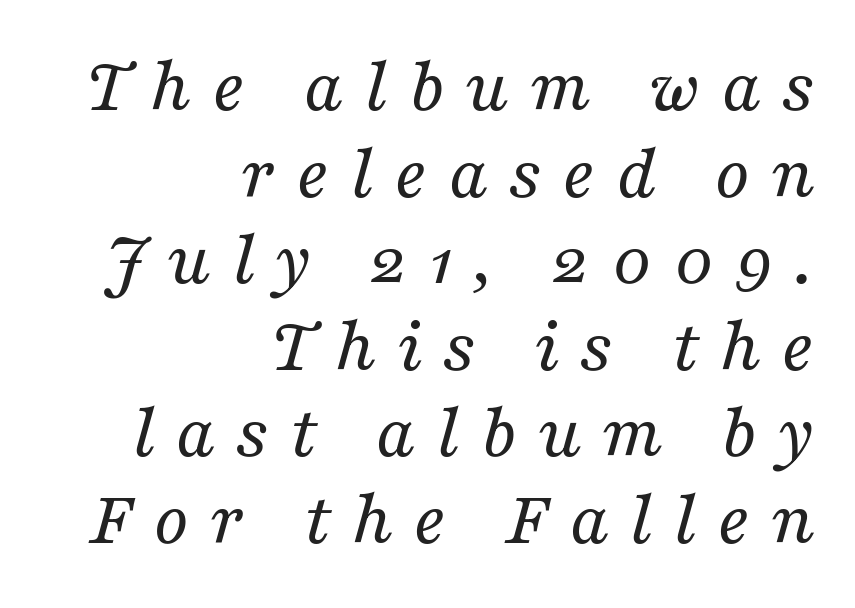
Q: Is the text bold? A: No.
Q: Is the text italic (slanted)? A: Yes, it leans right by about 16 degrees.
Q: Is the typeface a serif or a sans-serif typeface? A: Serif.
Q: Is the text underlined? A: No.
Q: How is the paragraph aligned? A: Right-aligned.
Q: Is the spacing between letters normal or unusually wide? A: Unusually wide.
Q: Is the spacing between lines tight, normal or loose? A: Tight.
Q: Width (condensed, normal, or wide)? A: Normal.
Q: Stroke contrast? A: Medium.
Q: x-height? A: Medium.
Q: Monospaced? A: No.
